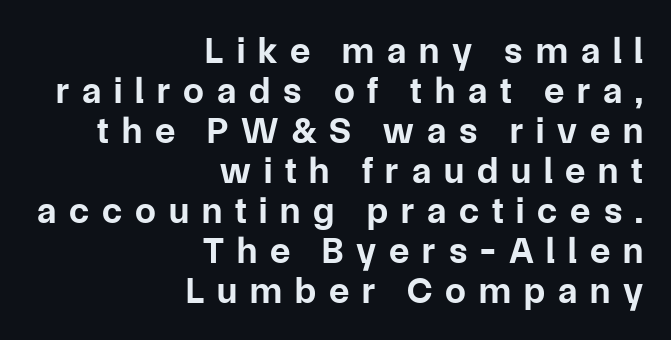
{"serif": "no", "italic": "no", "bold": "yes", "weight": "bold", "width": "normal", "stroke_contrast": "low", "x_height": "medium", "monospaced": "no", "underline": "no", "align": "right", "line_spacing": "tight", "line_spacing_ratio": 1.08, "letter_spacing": "wide", "letter_spacing_em": 0.35, "glyph_px": 37}
